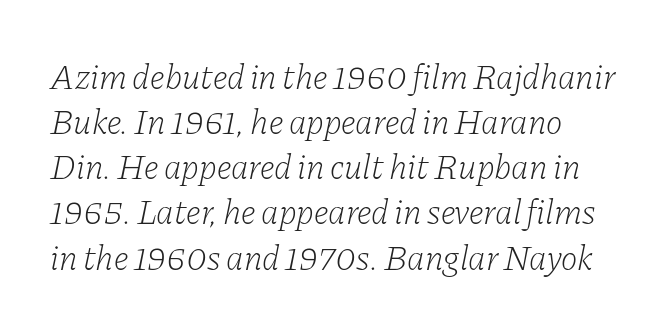
Q: Is the text bold? A: No.
Q: Is the text italic (slanted)? A: Yes, it leans right by about 11 degrees.
Q: Is the typeface a serif or a sans-serif typeface? A: Serif.
Q: Is the text underlined? A: No.
Q: Is the spacing between letters normal or unusually wide? A: Normal.
Q: Is the spacing between lines tight, normal or loose? A: Normal.
Q: Width (condensed, normal, or wide)? A: Normal.
Q: Stroke contrast? A: Low.
Q: x-height? A: Medium.
Q: Monospaced? A: No.
